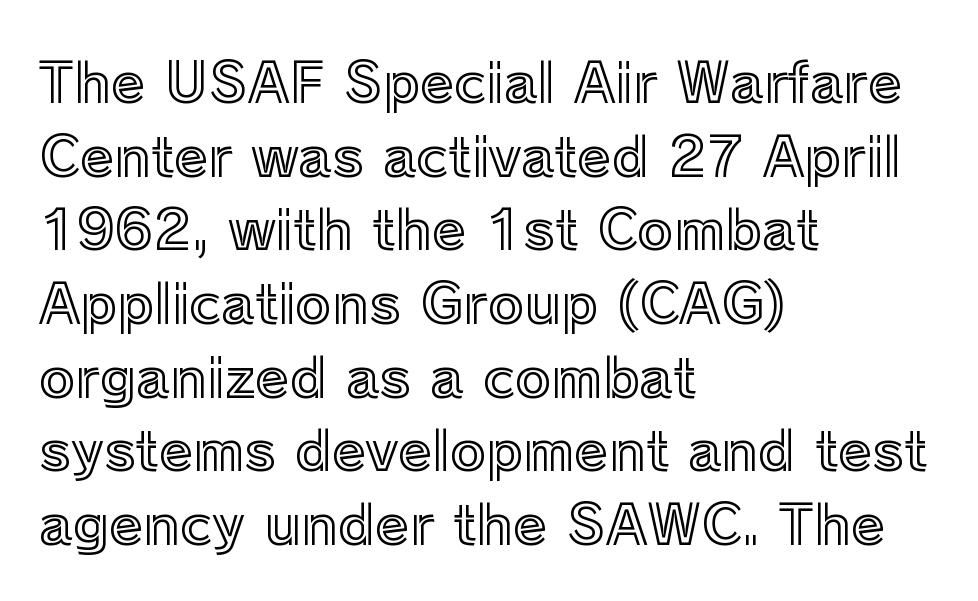
{"italic": "no", "width": "normal", "x_height": "medium", "monospaced": "no", "underline": "no", "align": "left", "line_spacing": "normal", "line_spacing_ratio": 1.34, "letter_spacing": "normal", "letter_spacing_em": 0.0, "glyph_px": 55}
